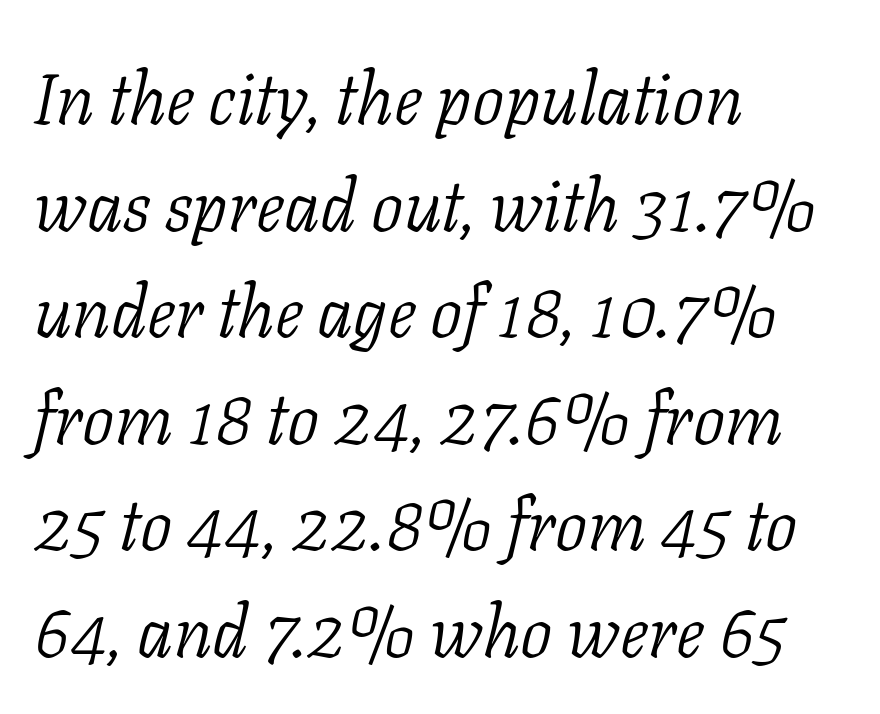
{"serif": "yes", "italic": "yes", "lean": "right", "slant_degrees": 11, "bold": "no", "weight": "light", "width": "normal", "stroke_contrast": "low", "x_height": "medium", "monospaced": "no", "underline": "no", "align": "left", "line_spacing": "normal", "line_spacing_ratio": 1.48, "letter_spacing": "normal", "letter_spacing_em": 0.0, "glyph_px": 72}
